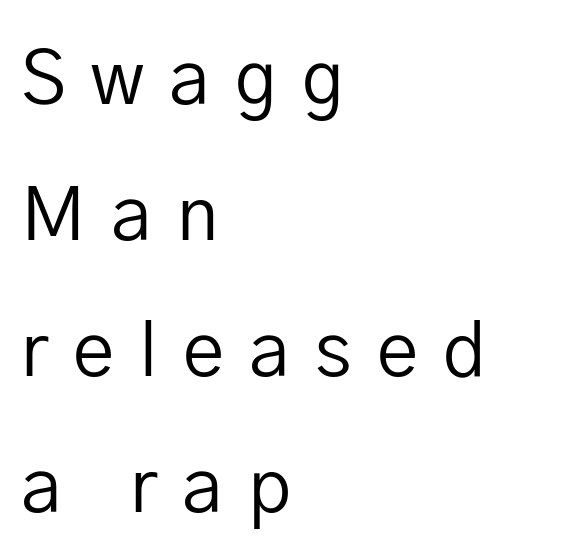
The image shows 74 px regular-weight sans-serif type, upright; set left-aligned, line spacing 1.84x, unusually wide letter spacing (+0.34 em), not underlined; low stroke contrast and a medium x-height.
